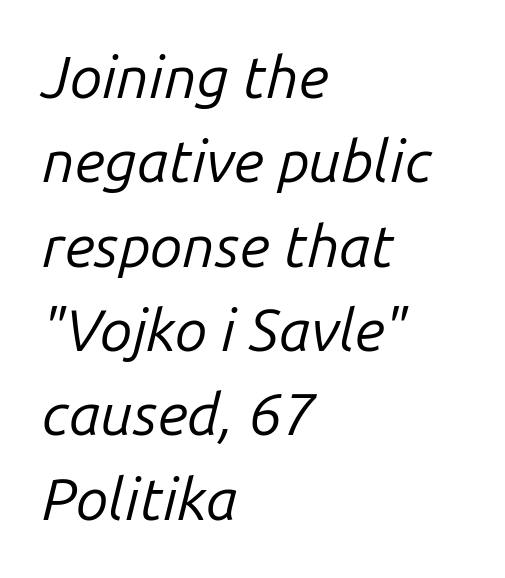
Is the type slanted? Yes — the strokes lean at a clear angle. Does the copy run flush right? No — it runs flush left. The designer left line spacing at the default. The area under the type is left untouched. In terms of letterspacing, this is plain default setting.
